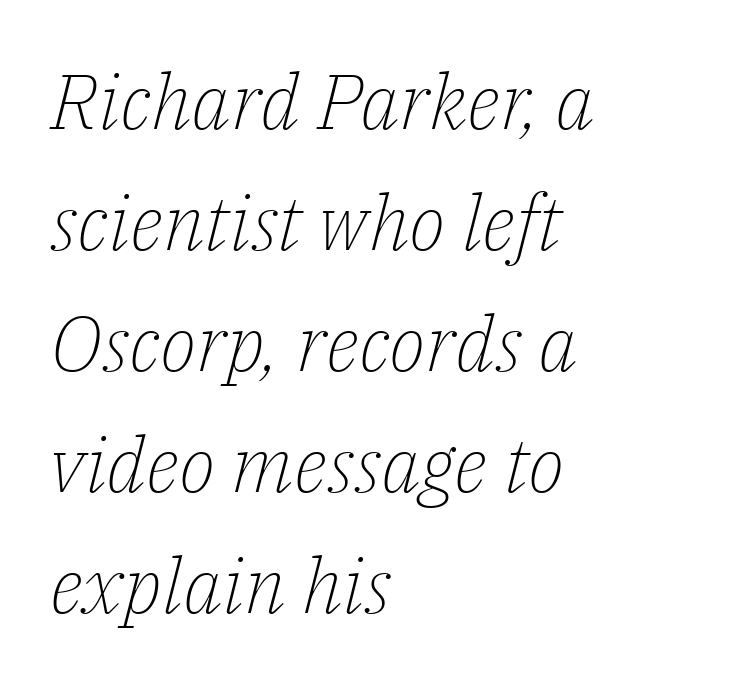
{"serif": "yes", "italic": "yes", "lean": "right", "slant_degrees": 14, "bold": "no", "weight": "light", "width": "normal", "stroke_contrast": "low", "x_height": "medium", "monospaced": "no", "underline": "no", "align": "left", "line_spacing": "normal", "line_spacing_ratio": 1.57, "letter_spacing": "normal", "letter_spacing_em": 0.0, "glyph_px": 77}
